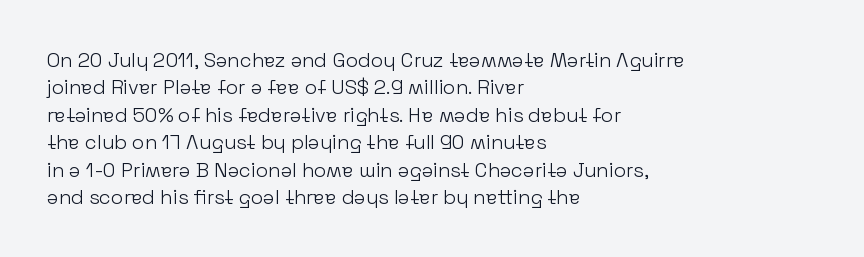
Q: Is the text bold? A: No.
Q: Is the text italic (slanted)? A: No, it is upright.
Q: Is the text underlined? A: No.
Q: How is the paragraph aligned? A: Left-aligned.
Q: Is the spacing between letters normal or unusually wide? A: Normal.
Q: Is the spacing between lines tight, normal or loose? A: Normal.
